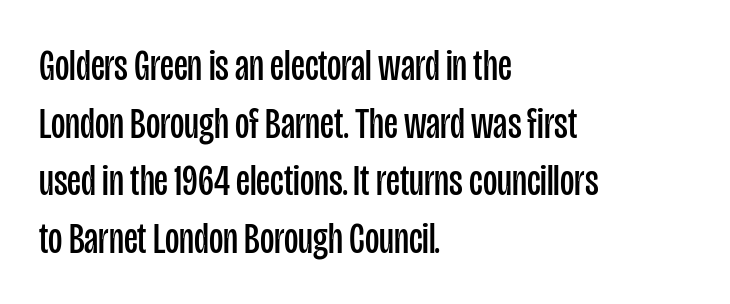
Q: Is the text bold? A: No.
Q: Is the text italic (slanted)? A: No, it is upright.
Q: Is the typeface a serif or a sans-serif typeface? A: Sans-serif.
Q: Is the text underlined? A: No.
Q: How is the paragraph aligned? A: Left-aligned.
Q: Is the spacing between letters normal or unusually wide? A: Normal.
Q: Is the spacing between lines tight, normal or loose? A: Normal.
Q: Width (condensed, normal, or wide)? A: Condensed.
Q: Stroke contrast? A: Low.
Q: x-height? A: Large.
Q: Monospaced? A: No.
